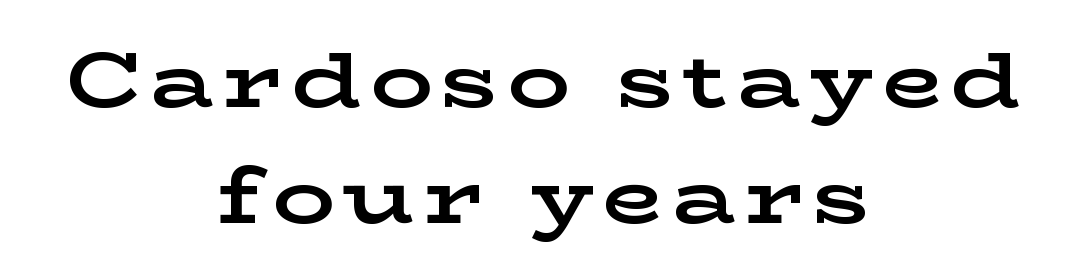
{"serif": "yes", "italic": "no", "bold": "yes", "weight": "bold", "width": "wide", "stroke_contrast": "low", "x_height": "medium", "monospaced": "no", "underline": "no", "align": "center", "line_spacing": "normal", "line_spacing_ratio": 1.49, "glyph_px": 78}
